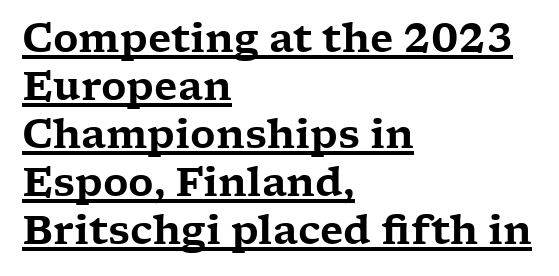
The image shows 39 px wide serif type, upright; set left-aligned, line spacing 1.23x, normal letter spacing, underlined; low stroke contrast and a medium x-height.
